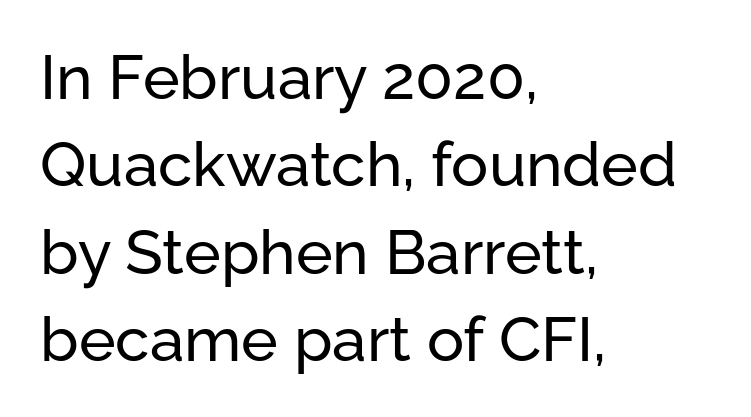
The letters stand straight up with perfectly vertical stems. Typeset ragged right — the left edge is the straight one. In terms of letterform style, serifs are entirely absent. Here the glyphs are tracked normally, forming tight word shapes.
